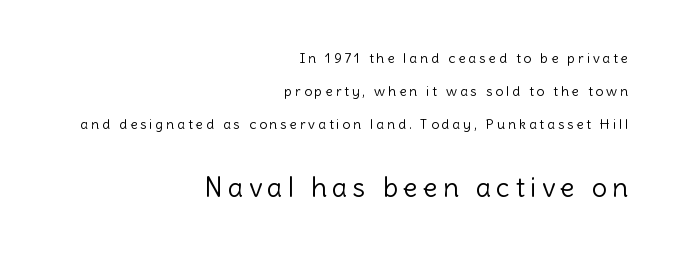
{"italic": "no", "bold": "no", "underline": "no", "align": "right", "line_spacing": "loose", "line_spacing_ratio": 2.37, "letter_spacing": "wide", "letter_spacing_em": 0.2, "larger_block": "second", "size_ratio": 1.93, "glyph_px": 27}
